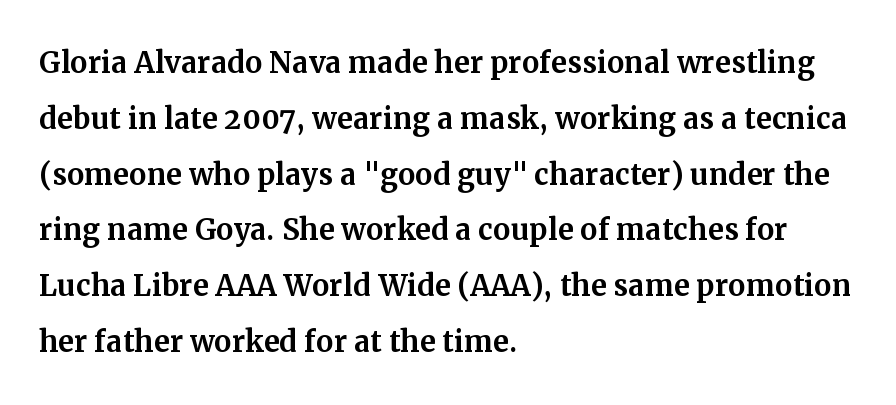
{"serif": "yes", "italic": "no", "width": "normal", "stroke_contrast": "medium", "x_height": "medium", "monospaced": "no", "underline": "no", "align": "left", "line_spacing": "normal", "line_spacing_ratio": 1.43, "letter_spacing": "normal", "letter_spacing_em": 0.0, "glyph_px": 39}
